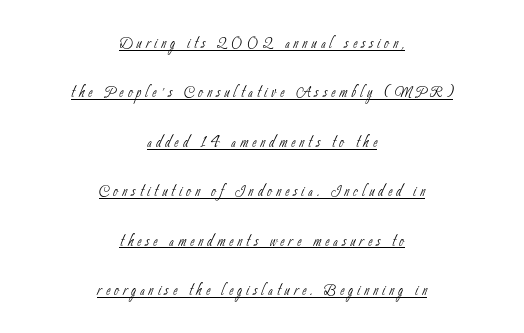
The image shows 20 px text type; set centered, loose line spacing (2.47x), unusually wide letter spacing (+0.21 em), underlined.
